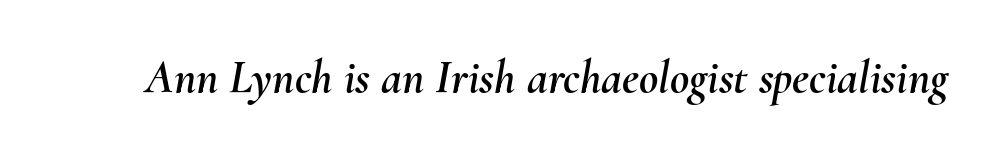
The image shows 47 px text type, italic (leaning right); set normal letter spacing, not underlined; medium stroke contrast and a small x-height.
